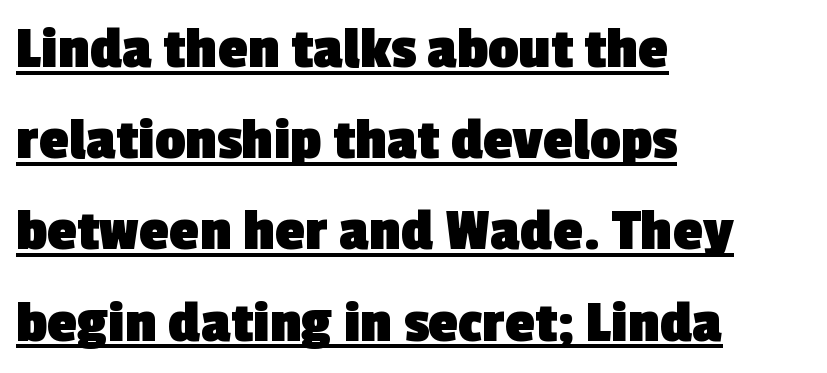
Q: Is the text bold? A: Yes.
Q: Is the typeface a serif or a sans-serif typeface? A: Sans-serif.
Q: Is the text underlined? A: Yes.
Q: How is the paragraph aligned? A: Left-aligned.
Q: Is the spacing between letters normal or unusually wide? A: Normal.
Q: Is the spacing between lines tight, normal or loose? A: Normal.
Q: Width (condensed, normal, or wide)? A: Normal.
Q: x-height? A: Medium.
Q: Monospaced? A: No.
